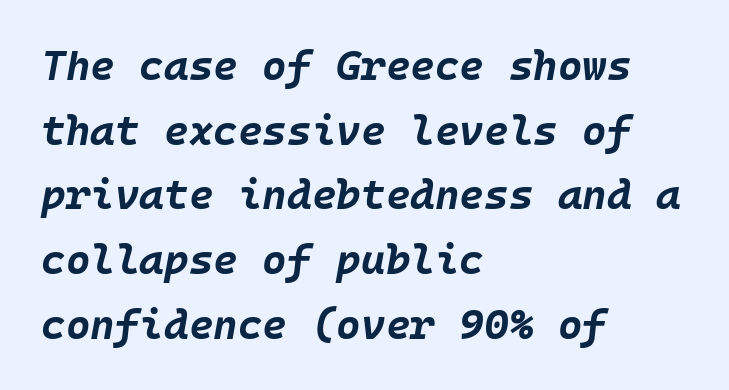
The vertical gap from one line to the next is medium. The letters are slanted; this is an italic face. Line beginnings align vertically; line endings do not. Typesetter's note: full bold, strokes at maximum text heaviness.
